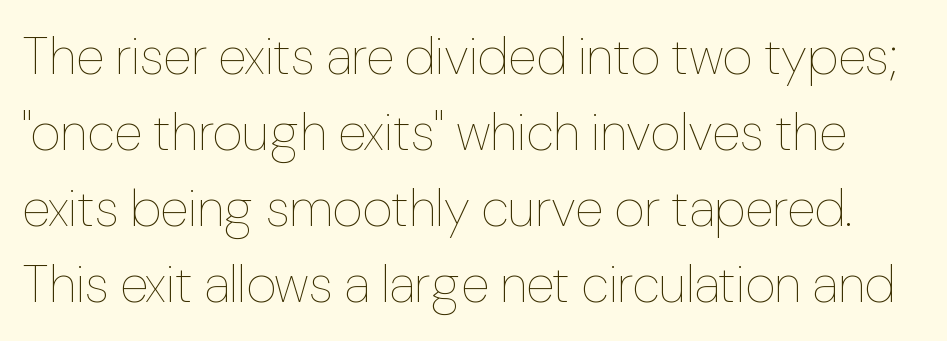
{"italic": "no", "bold": "no", "weight": "thin", "width": "normal", "stroke_contrast": "low", "x_height": "medium", "monospaced": "no", "underline": "no", "line_spacing": "normal", "line_spacing_ratio": 1.46, "letter_spacing": "normal", "letter_spacing_em": 0.0, "glyph_px": 52}
